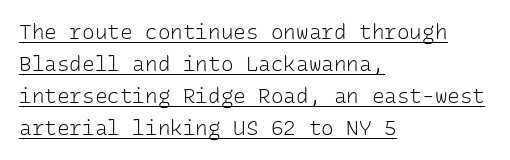
The image shows 21 px text type, upright; set left-aligned, normal line spacing (1.52x), normal letter spacing, underlined.
